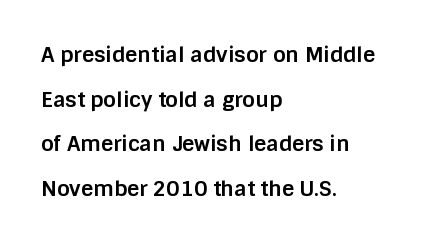
The image shows 21 px bold type, upright; set left-aligned, loose line spacing (2.13x), normal letter spacing, not underlined.
